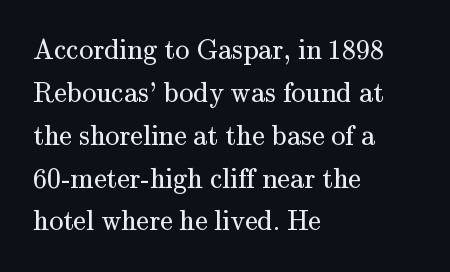
The image shows 28 px regular-weight serif type, upright; set left-aligned, normal line spacing (1.53x), normal letter spacing, not underlined; medium stroke contrast and a small x-height.
